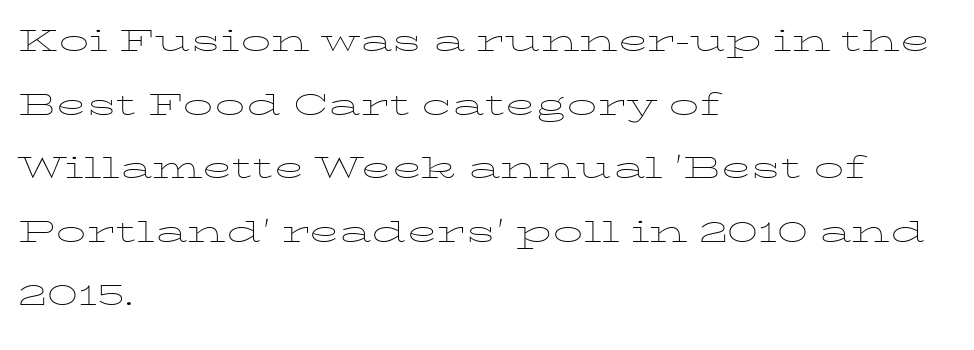
The image shows 40 px thin, wide type, upright; set left-aligned, normal line spacing (1.59x), normal letter spacing, not underlined; low stroke contrast and a medium x-height.
